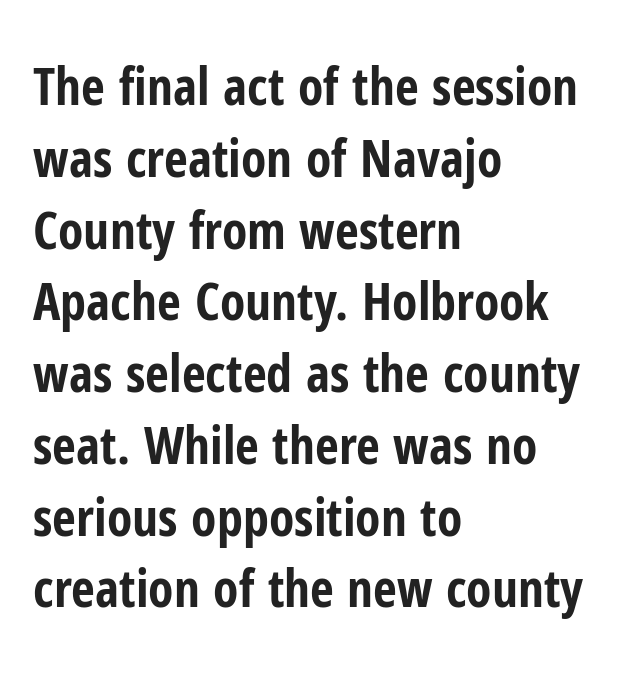
Q: Is the text bold? A: Yes.
Q: Is the text italic (slanted)? A: No, it is upright.
Q: Is the typeface a serif or a sans-serif typeface? A: Sans-serif.
Q: Is the text underlined? A: No.
Q: How is the paragraph aligned? A: Left-aligned.
Q: Is the spacing between letters normal or unusually wide? A: Normal.
Q: Is the spacing between lines tight, normal or loose? A: Normal.
Q: Width (condensed, normal, or wide)? A: Condensed.
Q: Stroke contrast? A: Low.
Q: x-height? A: Medium.
Q: Monospaced? A: No.
